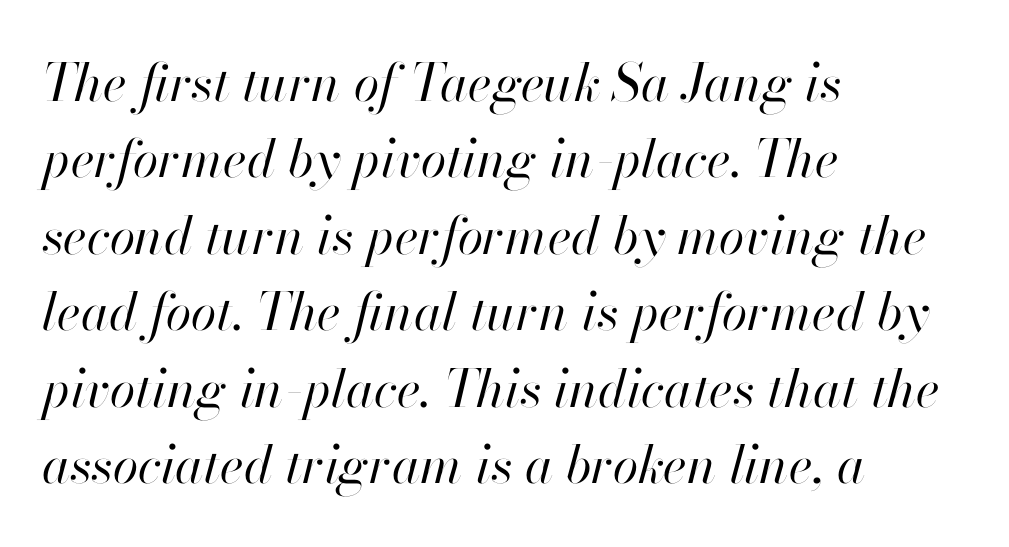
The image shows 52 px regular-weight type, italic (leaning right); set left-aligned, normal line spacing (1.47x), normal letter spacing, not underlined; high stroke contrast and a small x-height.
